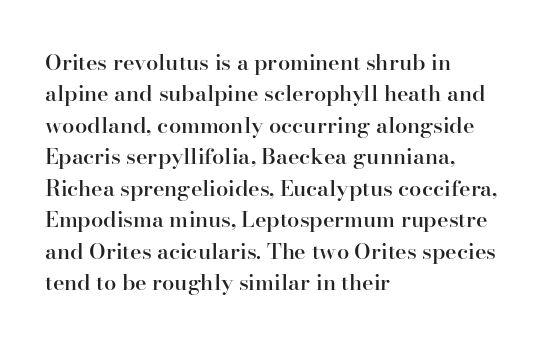
Successive baselines arrive at the customary interval. Horizontally, the lines are justified to the leading edge only. Short note: letters normally spaced. Emphasis by weight is partial: semibold. The gap between lines stays unmarked. Ordinary non-slanted type is in use.
